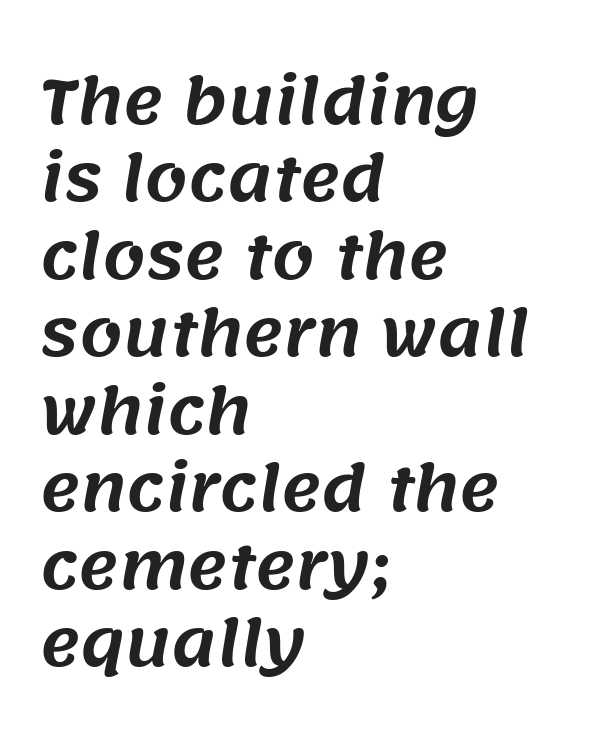
{"serif": "no", "width": "normal", "stroke_contrast": "medium", "x_height": "large", "monospaced": "no", "underline": "no", "align": "left", "line_spacing": "normal", "line_spacing_ratio": 1.27, "letter_spacing": "normal", "letter_spacing_em": 0.0, "glyph_px": 61}
